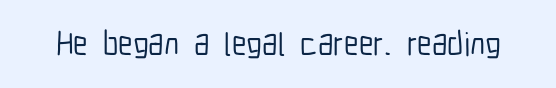
Q: Is the text italic (slanted)? A: No, it is upright.
Q: Is the typeface a serif or a sans-serif typeface? A: Sans-serif.
Q: Is the text underlined? A: No.
Q: Is the spacing between letters normal or unusually wide? A: Normal.
Q: Width (condensed, normal, or wide)? A: Condensed.
Q: Stroke contrast? A: Low.
Q: x-height? A: Medium.
Q: Monospaced? A: No.
